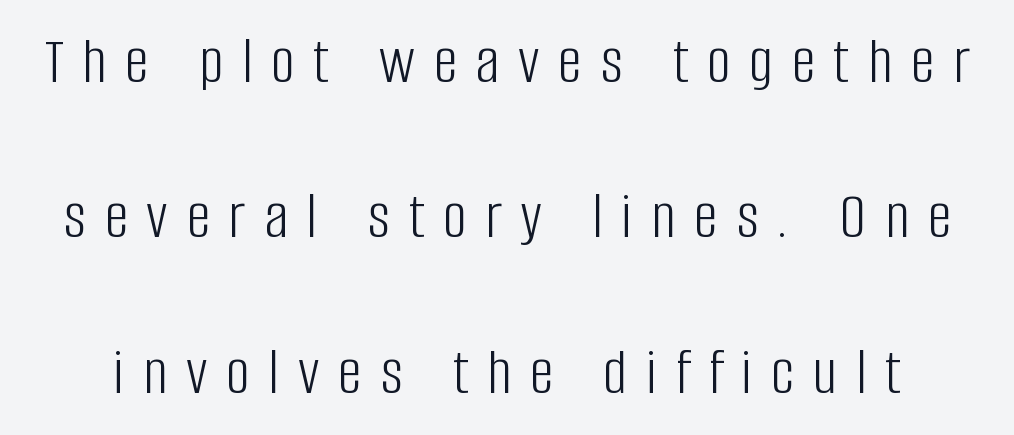
Proportional: the letters do not fall into vertical columns. Vertical strokes here are truly vertical. Is this a heavy cut? Hardly; it is regular or lighter. Compared with typical paragraphs, the rows here are farther apart. Here the glyphs are tracked loosely, breaking word shapes into spaced letters.
